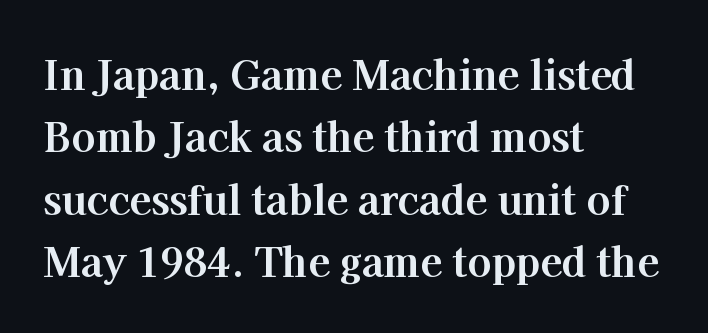
The space directly below the letters is spotless. In CSS terms this would be text-align: left. Vertical spacing — default. The glyphs in this specimen are seriffed. Think of a printed novel: that variable character pitch is what you see here.
